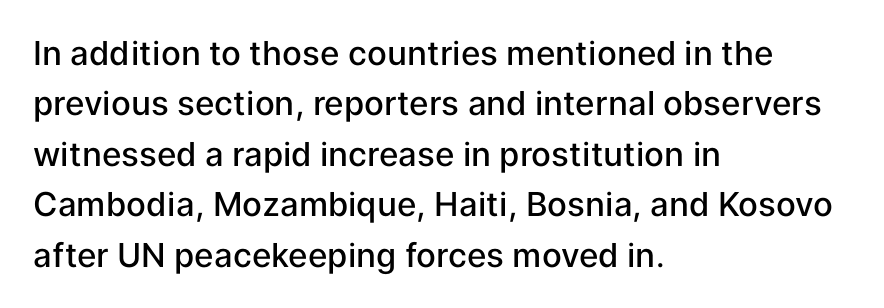
This is roman type, the default non-slanted kind. The lines sit at an ordinary, default distance from one another. A bit beefed up — I'd call it semibold rather than bold. Line starts are locked; line ends wander. What kind of face is this? One without serifs — a sans.
